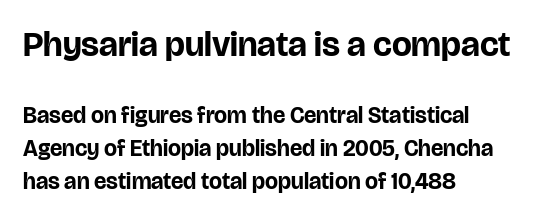
{"serif": "no", "italic": "no", "bold": "yes", "weight": "bold", "width": "normal", "stroke_contrast": "low", "x_height": "large", "monospaced": "no", "underline": "no", "align": "left", "line_spacing": "normal", "line_spacing_ratio": 1.43, "letter_spacing": "normal", "letter_spacing_em": 0.0, "larger_block": "first", "size_ratio": 1.52, "glyph_px": 35}
